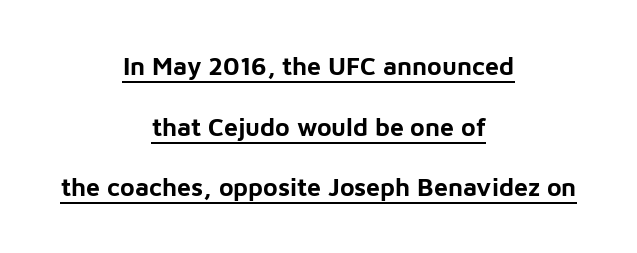
Q: Is the text bold? A: Yes.
Q: Is the text italic (slanted)? A: No, it is upright.
Q: Is the text underlined? A: Yes.
Q: How is the paragraph aligned? A: Centered.
Q: Is the spacing between letters normal or unusually wide? A: Normal.
Q: Is the spacing between lines tight, normal or loose? A: Loose.
